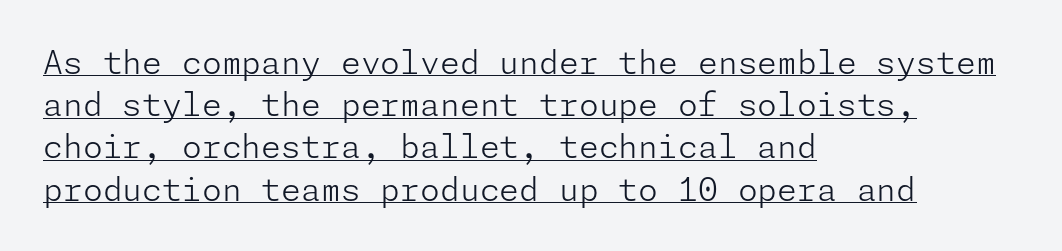
Q: Is the text bold? A: No.
Q: Is the text italic (slanted)? A: No, it is upright.
Q: Is the typeface a serif or a sans-serif typeface? A: Sans-serif.
Q: Is the text underlined? A: Yes.
Q: How is the paragraph aligned? A: Left-aligned.
Q: Is the spacing between letters normal or unusually wide? A: Normal.
Q: Is the spacing between lines tight, normal or loose? A: Normal.
Q: Width (condensed, normal, or wide)? A: Normal.
Q: Stroke contrast? A: Low.
Q: x-height? A: Medium.
